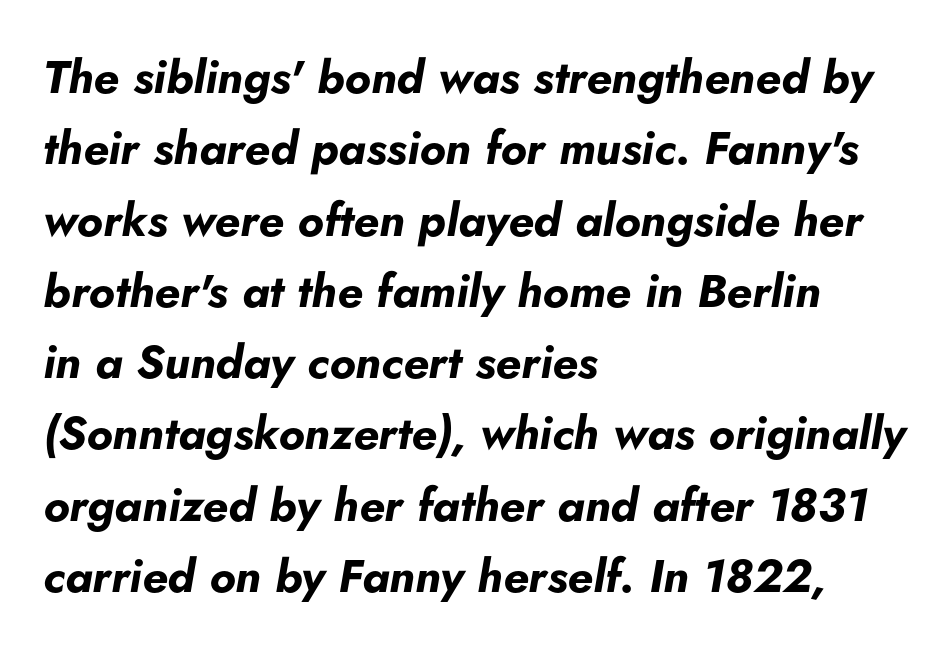
The image shows 46 px bold type, italic (leaning right); set left-aligned, normal line spacing (1.55x), normal letter spacing, not underlined; low stroke contrast and a small x-height.
